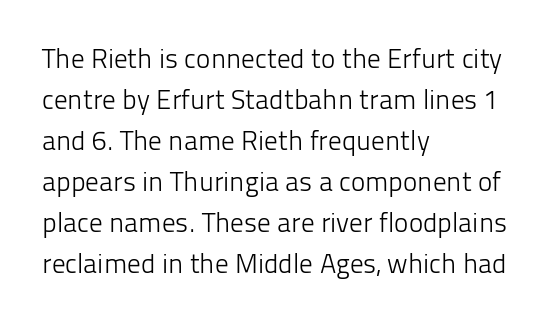
Q: Is the text bold? A: No.
Q: Is the text italic (slanted)? A: No, it is upright.
Q: Is the text underlined? A: No.
Q: How is the paragraph aligned? A: Left-aligned.
Q: Is the spacing between letters normal or unusually wide? A: Normal.
Q: Is the spacing between lines tight, normal or loose? A: Normal.
